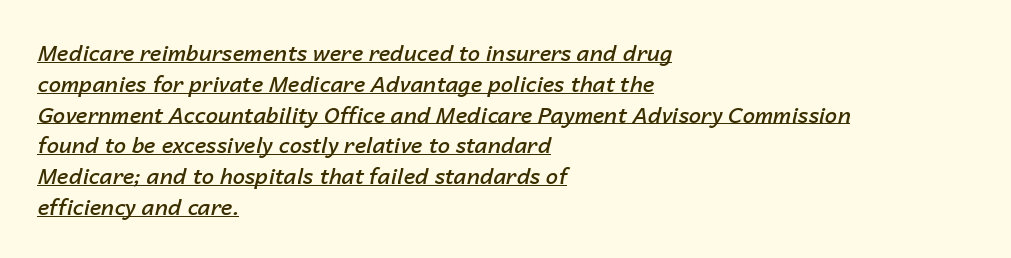
Q: Is the text bold? A: Semi-bold.
Q: Is the text italic (slanted)? A: Yes, it leans right by about 14 degrees.
Q: Is the text underlined? A: Yes.
Q: How is the paragraph aligned? A: Left-aligned.
Q: Is the spacing between letters normal or unusually wide? A: Normal.
Q: Is the spacing between lines tight, normal or loose? A: Normal.
